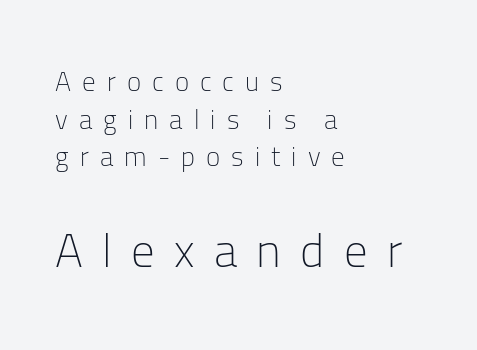
The strokes carry an ordinary text weight at most. The letters advance in unequal steps, a hallmark of proportional type. This sample is left-justified, so line endings fall wherever the words run out. Students, observe: this is what conventionally led text looks like.
